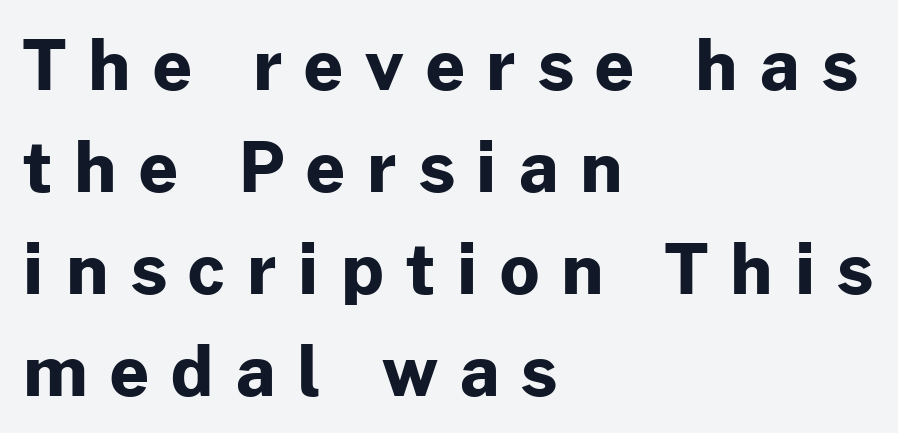
Q: Is the text bold? A: Yes.
Q: Is the text italic (slanted)? A: No, it is upright.
Q: Is the typeface a serif or a sans-serif typeface? A: Sans-serif.
Q: Is the text underlined? A: No.
Q: How is the paragraph aligned? A: Left-aligned.
Q: Is the spacing between letters normal or unusually wide? A: Unusually wide.
Q: Is the spacing between lines tight, normal or loose? A: Normal.
Q: Width (condensed, normal, or wide)? A: Normal.
Q: Stroke contrast? A: Low.
Q: x-height? A: Medium.
Q: Monospaced? A: No.
